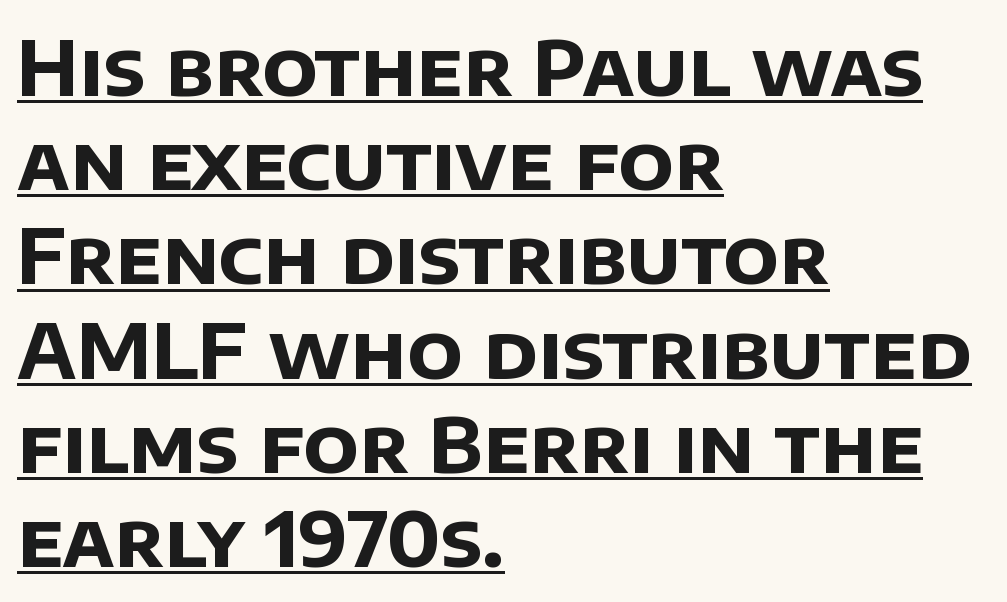
Q: Is the text bold? A: Yes.
Q: Is the typeface a serif or a sans-serif typeface? A: Sans-serif.
Q: Is the text underlined? A: Yes.
Q: How is the paragraph aligned? A: Left-aligned.
Q: Is the spacing between letters normal or unusually wide? A: Normal.
Q: Width (condensed, normal, or wide)? A: Normal.
Q: Stroke contrast? A: Low.
Q: x-height? A: Large.
Q: Monospaced? A: No.
